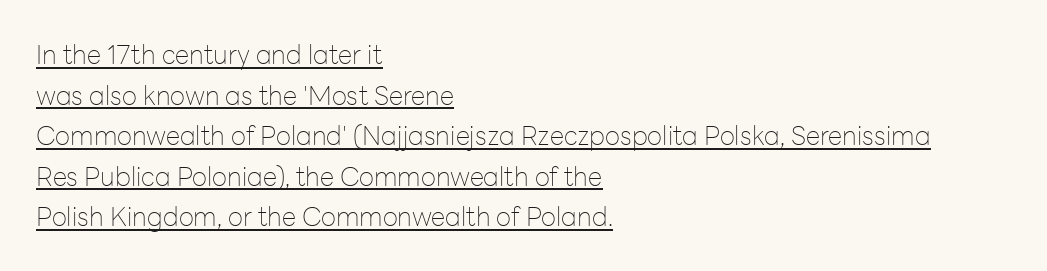
Notice how descenders clear the ascenders below comfortably — that's standard leading. The font is comparable to plain body text, perhaps lighter. The horizontal fit of the characters is conventional and even. Designer's note — italics off, roman on. Horizontally, the lines are justified to the leading edge only. This rendering features underlined lettering.
